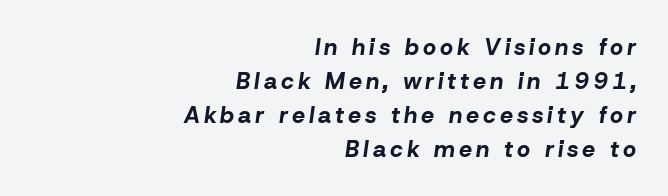
{"italic": "yes", "lean": "right", "slant_degrees": 8, "bold": "yes", "underline": "no", "align": "right", "line_spacing": "normal", "line_spacing_ratio": 1.48, "glyph_px": 23}
